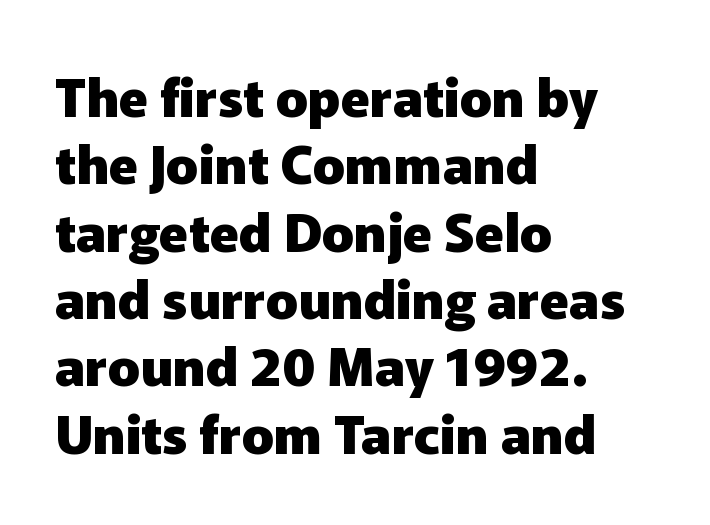
Q: Is the text bold? A: Yes.
Q: Is the text italic (slanted)? A: No, it is upright.
Q: Is the typeface a serif or a sans-serif typeface? A: Sans-serif.
Q: Is the text underlined? A: No.
Q: How is the paragraph aligned? A: Left-aligned.
Q: Is the spacing between letters normal or unusually wide? A: Normal.
Q: Is the spacing between lines tight, normal or loose? A: Normal.
Q: Width (condensed, normal, or wide)? A: Normal.
Q: Stroke contrast? A: Low.
Q: x-height? A: Medium.
Q: Monospaced? A: No.
